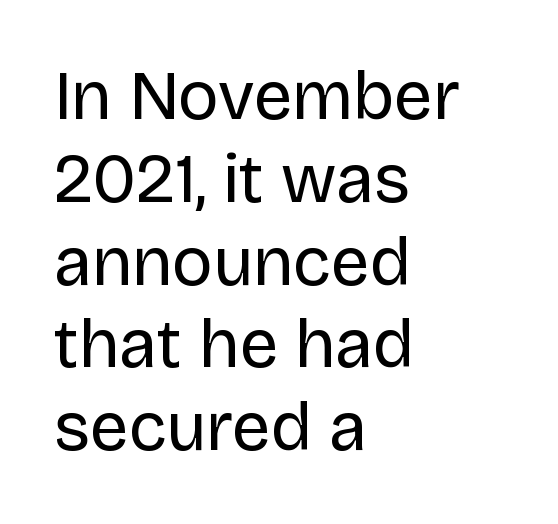
{"serif": "no", "italic": "no", "bold": "no", "weight": "regular", "width": "normal", "stroke_contrast": "low", "x_height": "large", "monospaced": "no", "underline": "no", "align": "left", "line_spacing_ratio": 1.2, "letter_spacing": "normal", "letter_spacing_em": 0.0, "glyph_px": 69}
